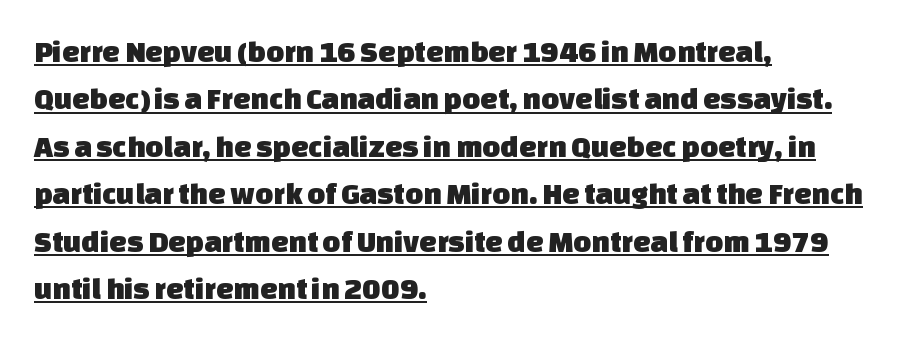
Q: Is the typeface a serif or a sans-serif typeface? A: Sans-serif.
Q: Is the text underlined? A: Yes.
Q: How is the paragraph aligned? A: Left-aligned.
Q: Is the spacing between letters normal or unusually wide? A: Normal.
Q: Is the spacing between lines tight, normal or loose? A: Normal.
Q: Width (condensed, normal, or wide)? A: Normal.
Q: Stroke contrast? A: Low.
Q: x-height? A: Large.
Q: Monospaced? A: No.
